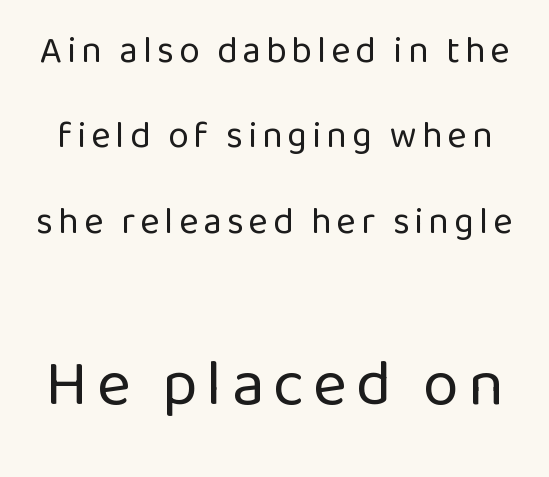
The image shows 65 px regular-weight sans-serif type, upright; set loose line spacing (2.31x), not underlined; the second (bottom) block is 1.76x larger; low stroke contrast and a medium x-height.
